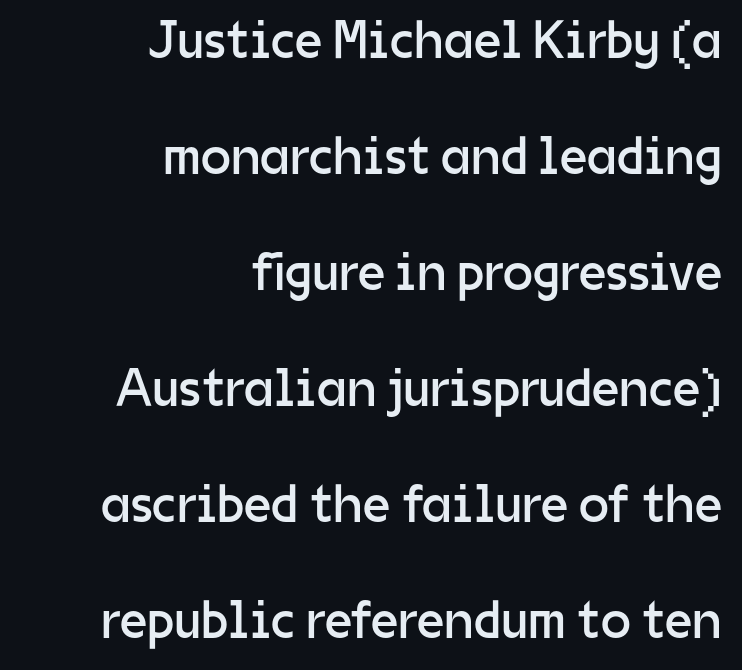
Q: Is the text bold? A: No.
Q: Is the text italic (slanted)? A: No, it is upright.
Q: Is the typeface a serif or a sans-serif typeface? A: Sans-serif.
Q: Is the text underlined? A: No.
Q: How is the paragraph aligned? A: Right-aligned.
Q: Is the spacing between letters normal or unusually wide? A: Normal.
Q: Is the spacing between lines tight, normal or loose? A: Loose.
Q: Width (condensed, normal, or wide)? A: Normal.
Q: Stroke contrast? A: Low.
Q: x-height? A: Medium.
Q: Monospaced? A: No.
